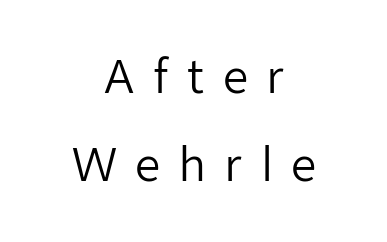
The lines are quadded center. Upright lettering throughout. Words float on clear page, feet unadorned. The face used here is proportionally spaced, like ordinary book or web type. No feet cap the strokes, marking this as sans-serif type.
